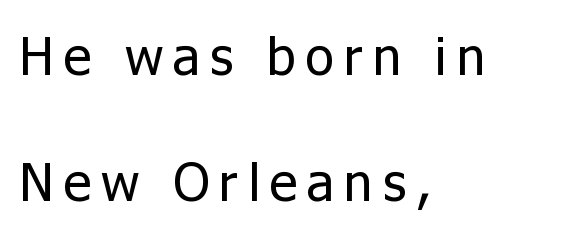
Spacing verdict: proportional, widths tailored to each character. A typesetter would mark this as roman, not italic. In terms of letterform style, serifs are entirely absent. No extra ink here — the face is not bold.
